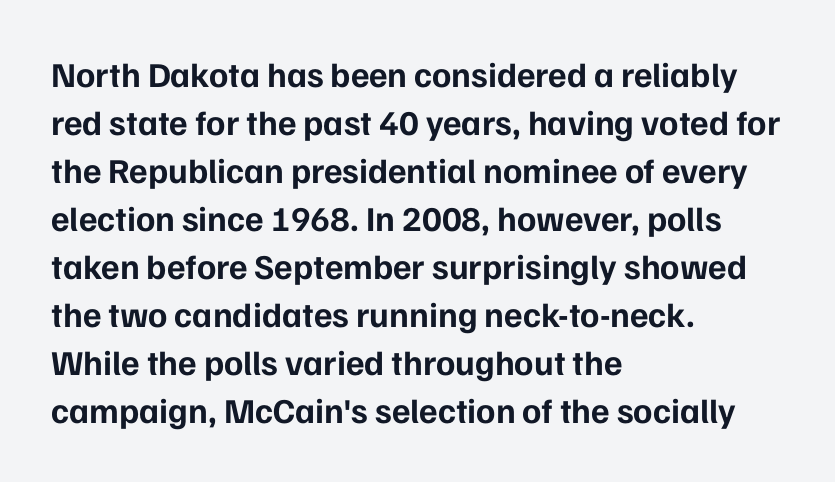
{"serif": "no", "italic": "no", "bold": "yes", "weight": "bold", "width": "normal", "stroke_contrast": "low", "x_height": "medium", "monospaced": "no", "underline": "no", "align": "left", "line_spacing": "normal", "line_spacing_ratio": 1.37, "letter_spacing": "normal", "letter_spacing_em": 0.0, "glyph_px": 35}
